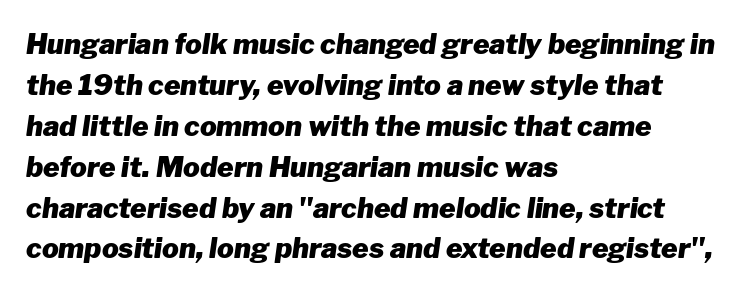
These lines carry a lot of weight — the face is fully bold. Yep, that's italic — everything's leaning. What's the leading like? Ordinary, nothing unusual. These lines are set flush left with a ragged right edge. Here the glyphs are tracked normally, forming tight word shapes. Plain, unruled lines of type.
